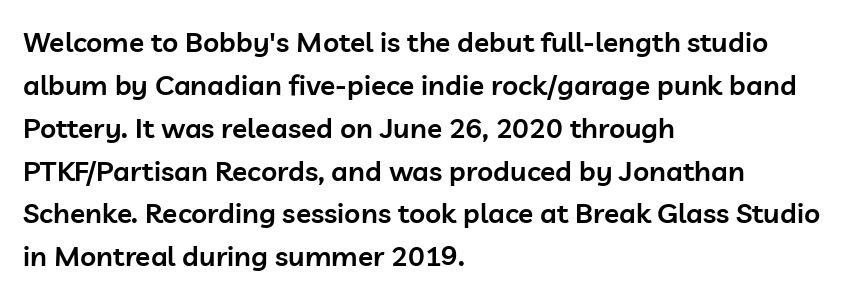
Q: Is the text bold? A: Semi-bold.
Q: Is the text italic (slanted)? A: No, it is upright.
Q: Is the typeface a serif or a sans-serif typeface? A: Sans-serif.
Q: Is the text underlined? A: No.
Q: How is the paragraph aligned? A: Left-aligned.
Q: Is the spacing between letters normal or unusually wide? A: Normal.
Q: Is the spacing between lines tight, normal or loose? A: Normal.
Q: Width (condensed, normal, or wide)? A: Normal.
Q: Stroke contrast? A: Low.
Q: x-height? A: Medium.
Q: Monospaced? A: No.
